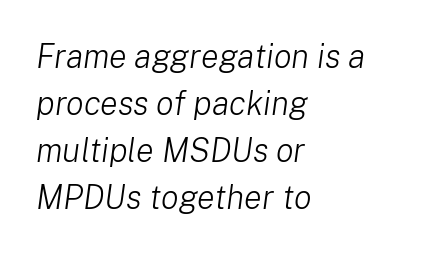
The image shows 33 px light type, italic (leaning right); set left-aligned, normal line spacing (1.42x), normal letter spacing, not underlined; low stroke contrast and a medium x-height.
